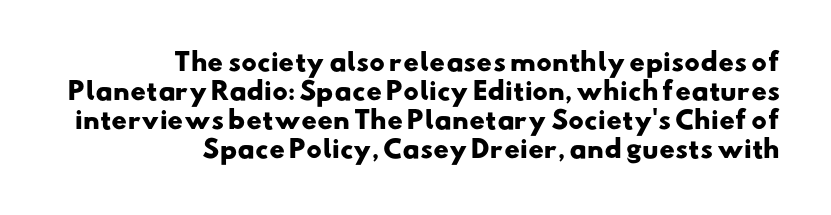
The image shows 24 px bold type; set right-aligned, line spacing 1.21x, normal letter spacing, not underlined.
